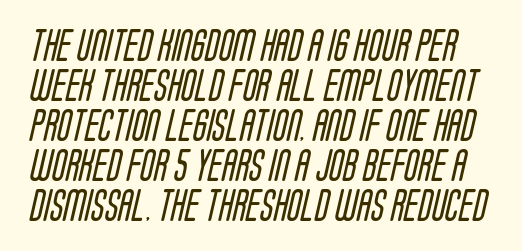
{"serif": "no", "bold": "no", "weight": "regular", "width": "condensed", "stroke_contrast": "low", "x_height": "large", "monospaced": "no", "underline": "no", "line_spacing": "normal", "line_spacing_ratio": 1.25, "letter_spacing": "normal", "letter_spacing_em": 0.0, "glyph_px": 32}
